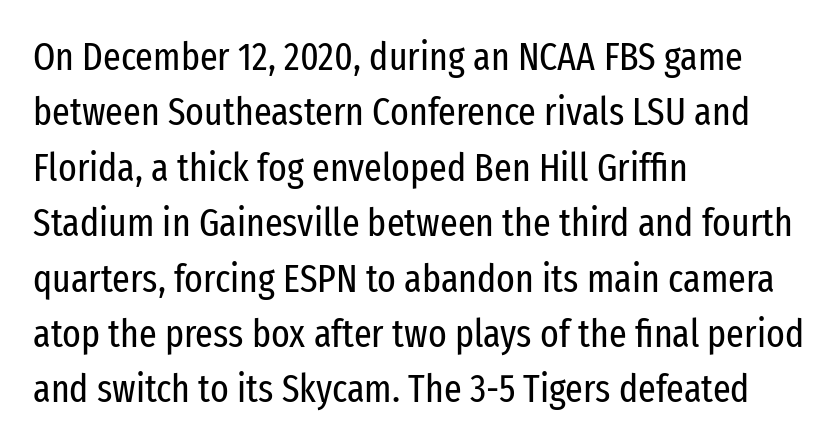
{"serif": "no", "italic": "no", "bold": "no", "weight": "regular", "width": "condensed", "stroke_contrast": "low", "x_height": "medium", "monospaced": "no", "underline": "no", "align": "left", "line_spacing": "normal", "line_spacing_ratio": 1.42, "letter_spacing": "normal", "letter_spacing_em": 0.0, "glyph_px": 39}
